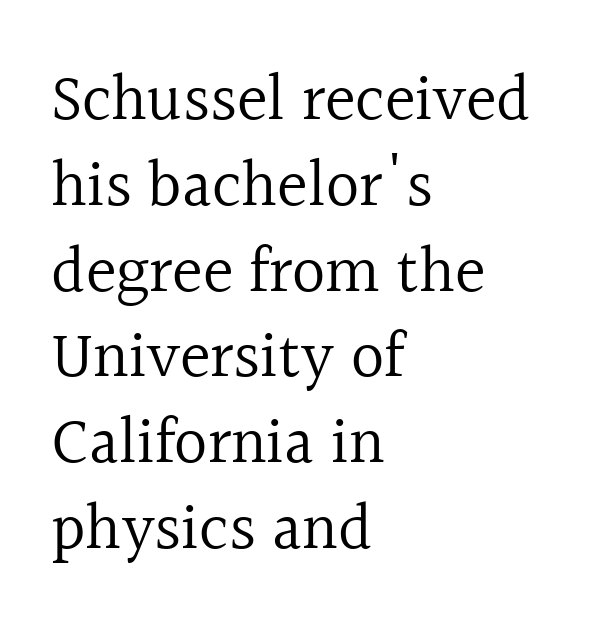
Q: Is the text bold? A: No.
Q: Is the text italic (slanted)? A: No, it is upright.
Q: Is the typeface a serif or a sans-serif typeface? A: Serif.
Q: Is the text underlined? A: No.
Q: How is the paragraph aligned? A: Left-aligned.
Q: Is the spacing between letters normal or unusually wide? A: Normal.
Q: Is the spacing between lines tight, normal or loose? A: Normal.
Q: Width (condensed, normal, or wide)? A: Normal.
Q: x-height? A: Medium.
Q: Monospaced? A: No.
